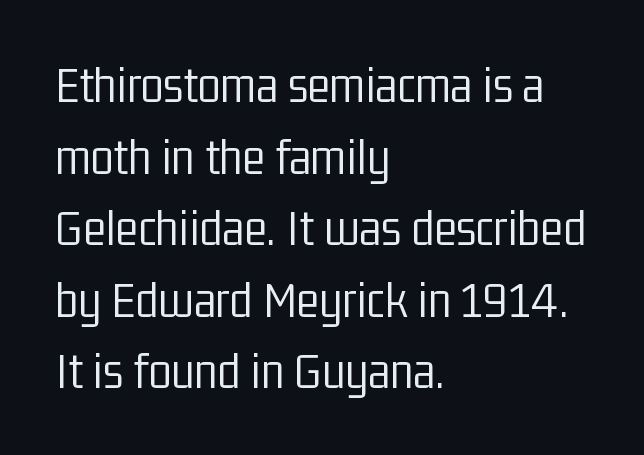
Is this a fixed-width face? No — the glyphs have proportional, varying widths. The face used here is rendered with its standard letterfit. Reading down the column, the eye jumps a familiar distance to each next line. Posture: straight, roman, zero tilt. Lines of text with bare space underneath. Caption: face not bold, strokes unweighted.
